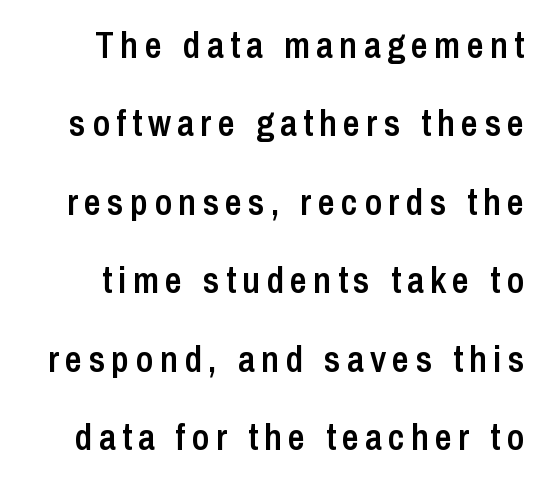
Q: Is the text bold? A: Semi-bold.
Q: Is the text italic (slanted)? A: No, it is upright.
Q: Is the typeface a serif or a sans-serif typeface? A: Sans-serif.
Q: Is the text underlined? A: No.
Q: How is the paragraph aligned? A: Right-aligned.
Q: Is the spacing between lines tight, normal or loose? A: Loose.
Q: Width (condensed, normal, or wide)? A: Condensed.
Q: Stroke contrast? A: Low.
Q: x-height? A: Medium.
Q: Monospaced? A: No.
